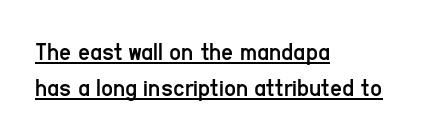
The image shows 26 px text type, upright; set left-aligned, normal line spacing (1.38x), normal letter spacing, underlined.
